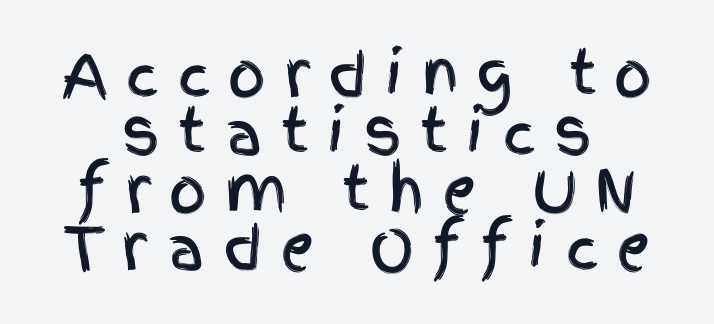
Students, observe: this is what under-led, compact text looks like. Quick note: underline off. These lines are rendered in a variable-pitch font. In terms of letterspacing, this is a distinctly airy, spread setting. The type family on display is of the sans-serif kind.
